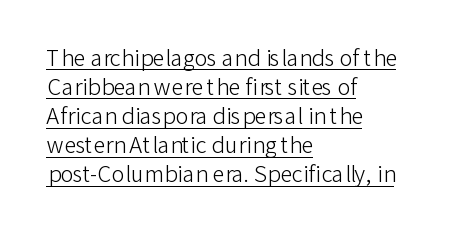
{"italic": "no", "bold": "no", "underline": "yes", "align": "left", "line_spacing": "normal", "line_spacing_ratio": 1.32, "letter_spacing": "normal", "letter_spacing_em": 0.0, "glyph_px": 22}
